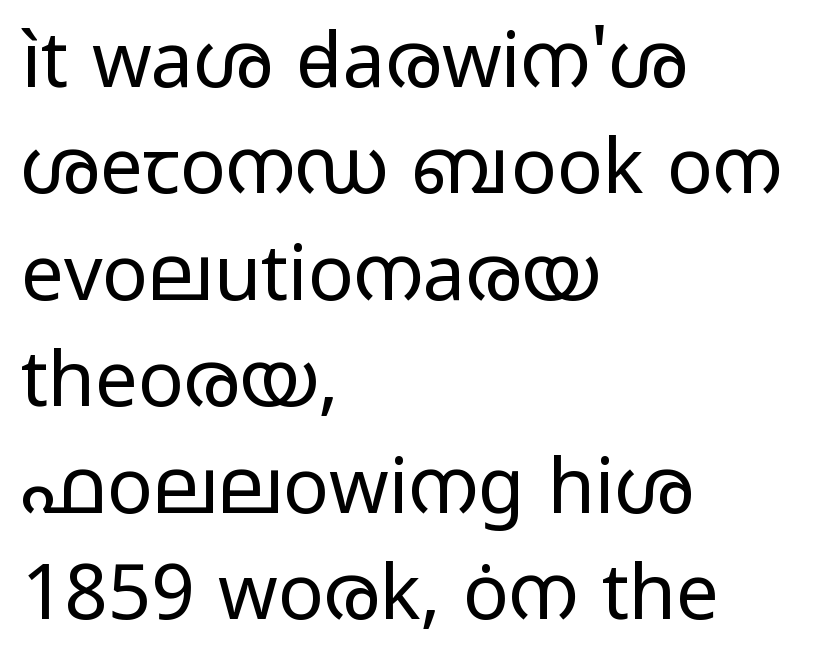
The type is set solid horizontally, with unmodified tracking. Think of a printed novel: that variable character pitch is what you see here. The lines in this sample share a left origin and differ only in where they stop. A typesetter would mark this as roman, not italic.
